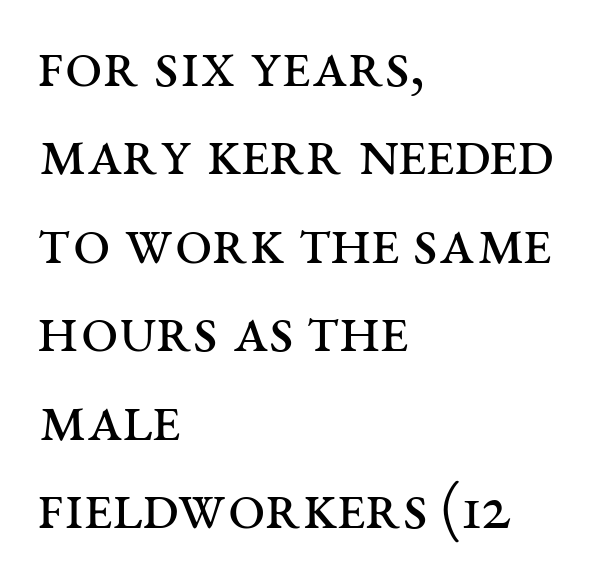
The image shows 67 px regular-weight, wide serif type, upright; set left-aligned, normal line spacing (1.32x), normal letter spacing, not underlined; medium stroke contrast and a large x-height.
